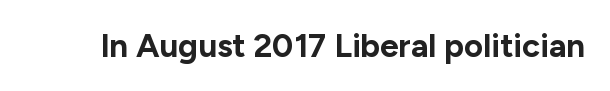
The image shows 33 px bold sans-serif type, upright; set normal letter spacing, not underlined; low stroke contrast and a medium x-height.
